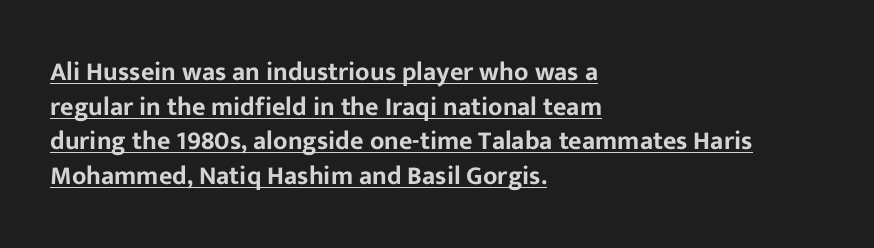
{"italic": "no", "underline": "yes", "align": "left", "line_spacing": "normal", "line_spacing_ratio": 1.33, "letter_spacing": "normal", "letter_spacing_em": 0.0, "glyph_px": 26}
